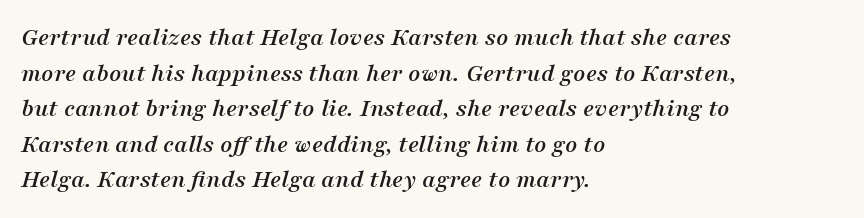
{"italic": "yes", "lean": "right", "slant_degrees": 16, "underline": "no", "align": "left", "line_spacing": "normal", "line_spacing_ratio": 1.37, "letter_spacing": "normal", "letter_spacing_em": 0.0, "glyph_px": 26}
